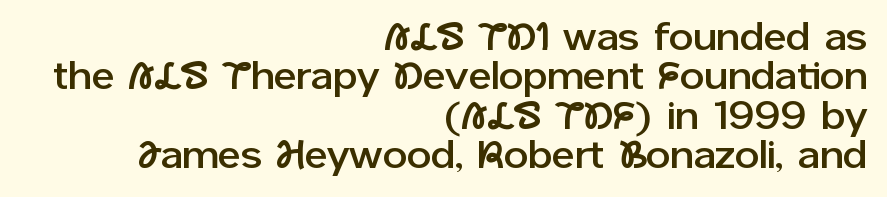
The image shows 39 px sans-serif type, upright; set right-aligned, tight line spacing (1.01x), normal letter spacing, not underlined; low stroke contrast and a medium x-height.
